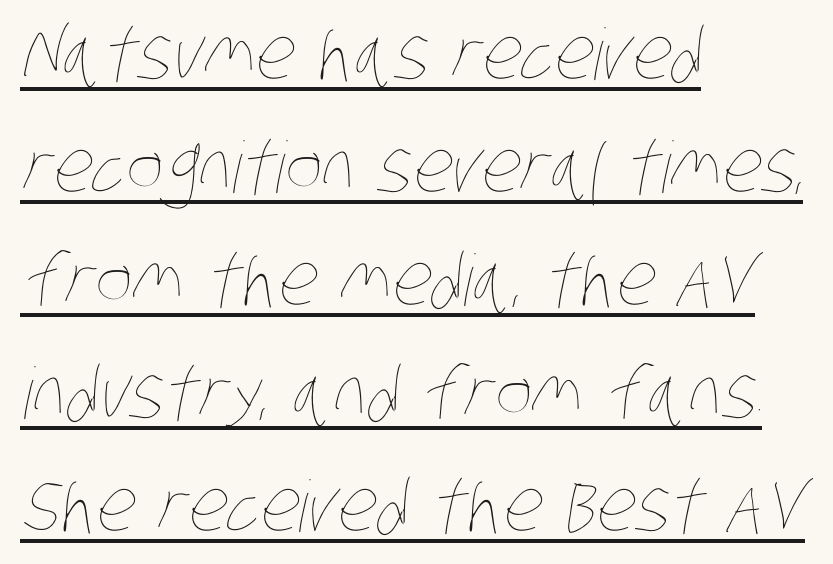
The image shows 71 px thin, condensed type; set left-aligned, normal line spacing (1.59x), normal letter spacing, underlined; low stroke contrast and a large x-height.
